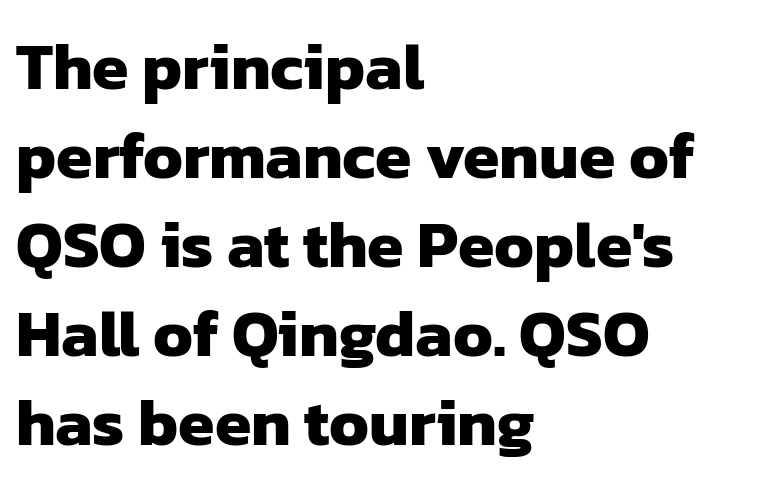
{"serif": "no", "bold": "yes", "weight": "heavy", "width": "normal", "stroke_contrast": "low", "x_height": "medium", "monospaced": "no", "underline": "no", "align": "left", "line_spacing": "normal", "line_spacing_ratio": 1.35, "letter_spacing": "normal", "letter_spacing_em": 0.0, "glyph_px": 66}
